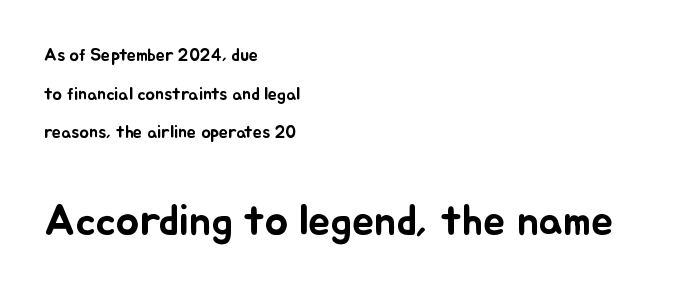
Line starts are locked; line ends wander. If you measured baseline to baseline, you'd find a long distance. Larger block? The one below; the one above is distinctly smaller. Is this a fixed-width face? No — the glyphs have proportional, varying widths. Look at the tracking — it's just the regular setting, nothing added. Lines of text with bare space underneath.
